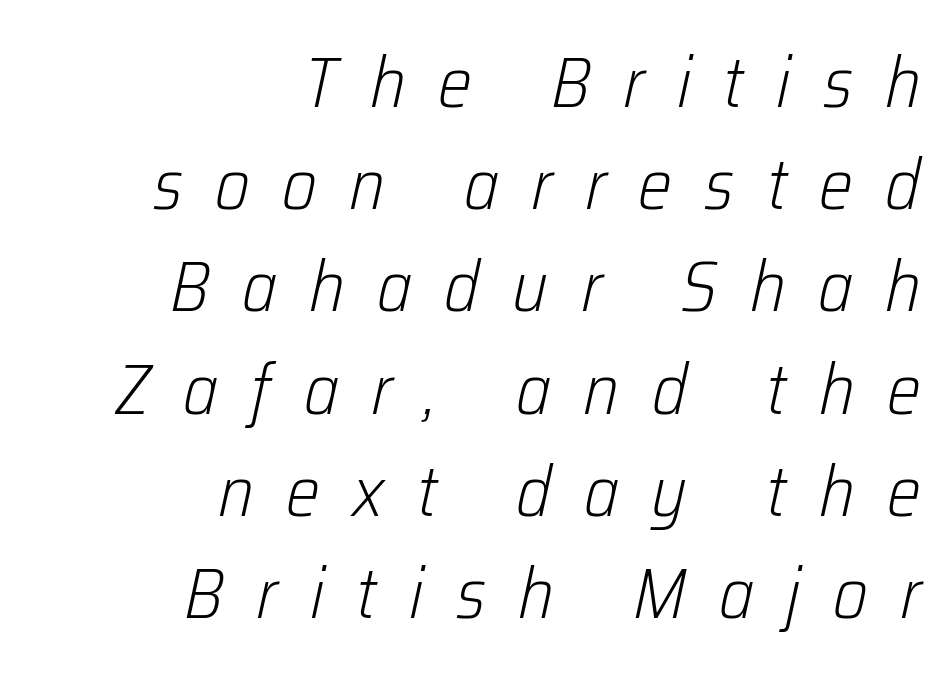
{"italic": "yes", "lean": "right", "slant_degrees": 12, "bold": "no", "weight": "light", "width": "condensed", "stroke_contrast": "low", "x_height": "medium", "monospaced": "no", "underline": "no", "align": "right", "line_spacing": "normal", "line_spacing_ratio": 1.42, "letter_spacing": "wide", "letter_spacing_em": 0.45, "glyph_px": 72}
